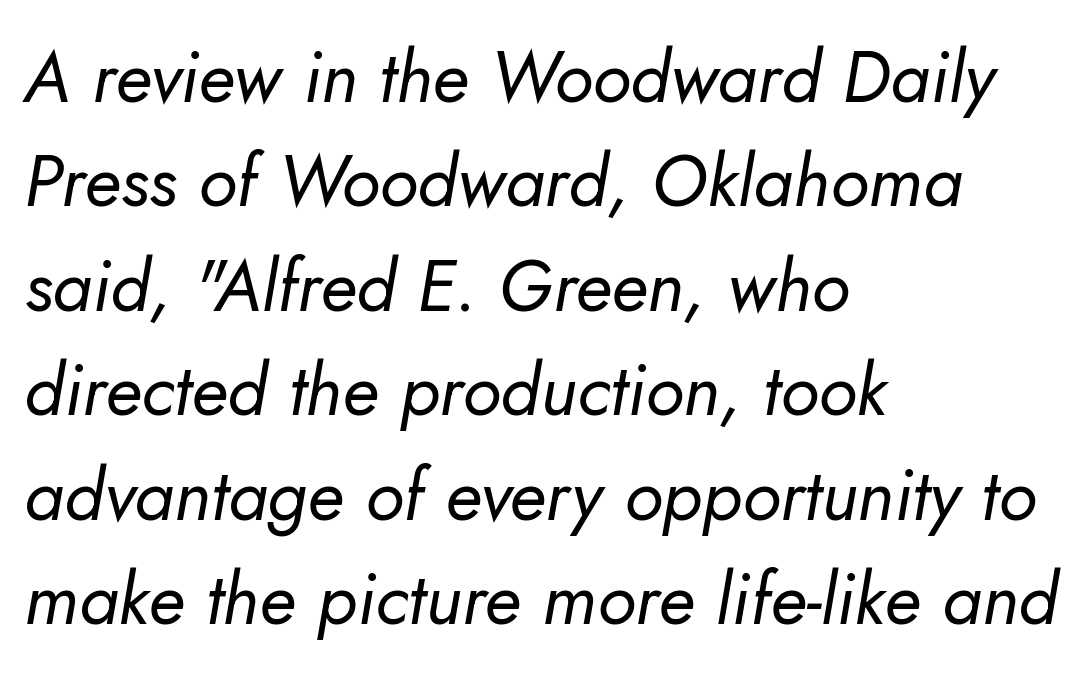
{"italic": "yes", "lean": "right", "slant_degrees": 5, "bold": "no", "weight": "regular", "width": "normal", "stroke_contrast": "low", "x_height": "small", "monospaced": "no", "underline": "no", "align": "left", "line_spacing": "normal", "line_spacing_ratio": 1.45, "letter_spacing": "normal", "letter_spacing_em": 0.0, "glyph_px": 72}
